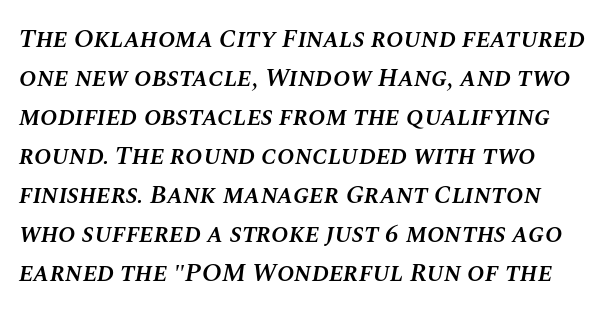
{"italic": "yes", "lean": "right", "slant_degrees": 10, "bold": "semi", "underline": "no", "line_spacing": "normal", "line_spacing_ratio": 1.5, "letter_spacing": "normal", "letter_spacing_em": 0.0, "glyph_px": 26}
